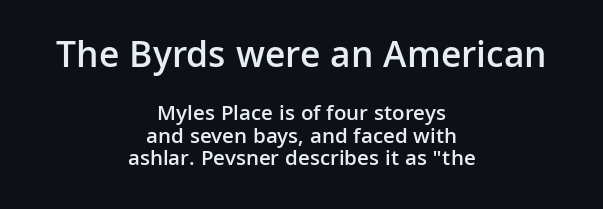
The image shows 38 px semibold sans-serif type, upright; set centered, tight line spacing (1.02x), normal letter spacing, not underlined; the first (top) block is 1.73x larger; low stroke contrast and a medium x-height.
